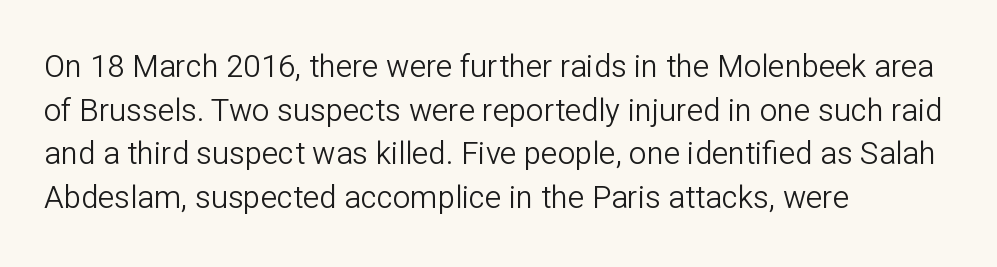
The image shows 31 px light sans-serif type, upright; set left-aligned, normal line spacing (1.41x), normal letter spacing, not underlined; low stroke contrast and a medium x-height.
